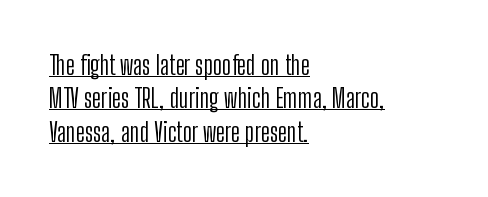
Q: Is the text bold? A: No.
Q: Is the text italic (slanted)? A: No, it is upright.
Q: Is the text underlined? A: Yes.
Q: How is the paragraph aligned? A: Left-aligned.
Q: Is the spacing between letters normal or unusually wide? A: Normal.
Q: Is the spacing between lines tight, normal or loose? A: Normal.
